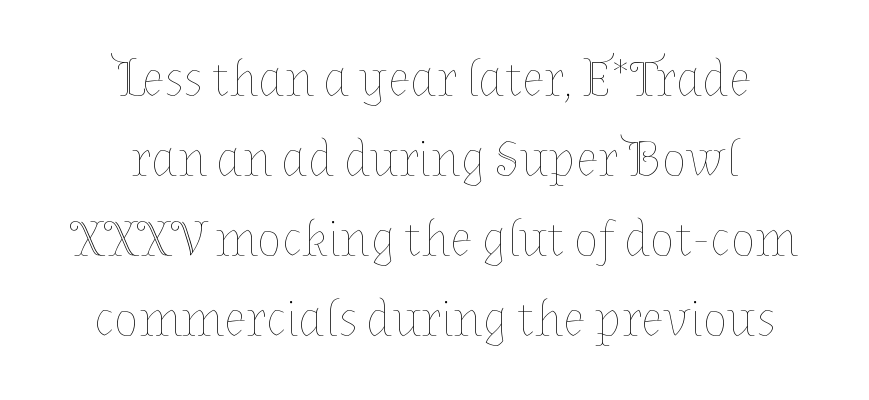
{"italic": "no", "bold": "no", "weight": "thin", "width": "normal", "stroke_contrast": "low", "x_height": "medium", "monospaced": "no", "underline": "no", "align": "center", "line_spacing": "normal", "line_spacing_ratio": 1.57, "letter_spacing": "normal", "letter_spacing_em": 0.0, "glyph_px": 51}
